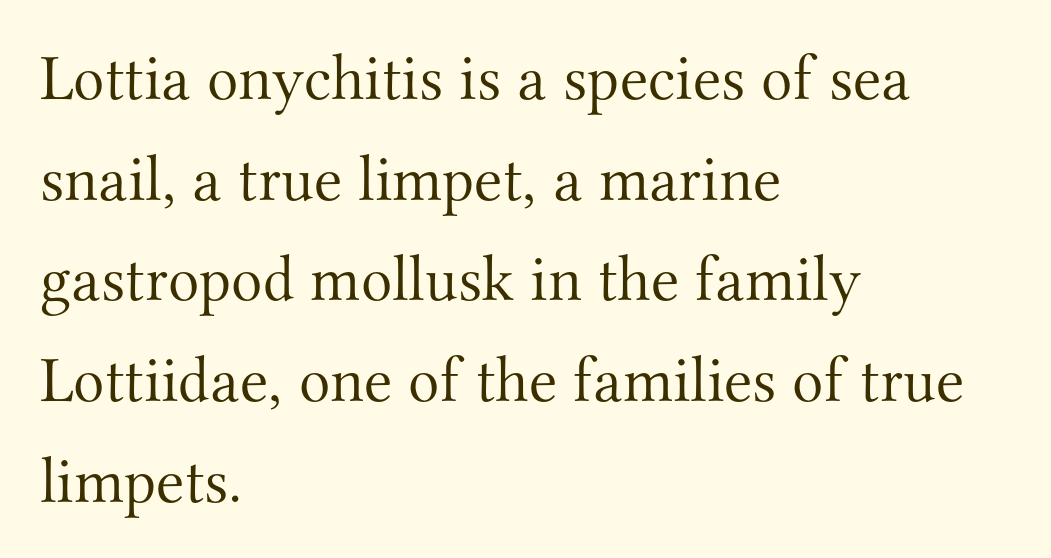
Q: Is the text bold? A: No.
Q: Is the text italic (slanted)? A: No, it is upright.
Q: Is the typeface a serif or a sans-serif typeface? A: Serif.
Q: Is the text underlined? A: No.
Q: How is the paragraph aligned? A: Left-aligned.
Q: Is the spacing between letters normal or unusually wide? A: Normal.
Q: Is the spacing between lines tight, normal or loose? A: Normal.
Q: Width (condensed, normal, or wide)? A: Normal.
Q: Stroke contrast? A: Medium.
Q: x-height? A: Small.
Q: Monospaced? A: No.
